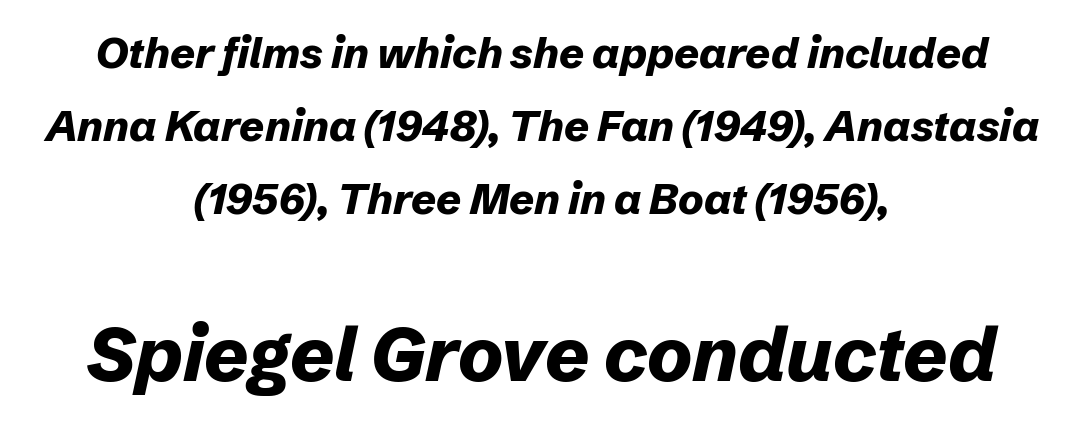
{"italic": "yes", "lean": "right", "slant_degrees": 12, "bold": "yes", "weight": "bold", "width": "normal", "stroke_contrast": "low", "x_height": "medium", "monospaced": "no", "underline": "no", "align": "center", "line_spacing": "normal", "line_spacing_ratio": 1.7, "letter_spacing": "normal", "letter_spacing_em": 0.0, "larger_block": "second", "size_ratio": 1.77, "glyph_px": 76}
